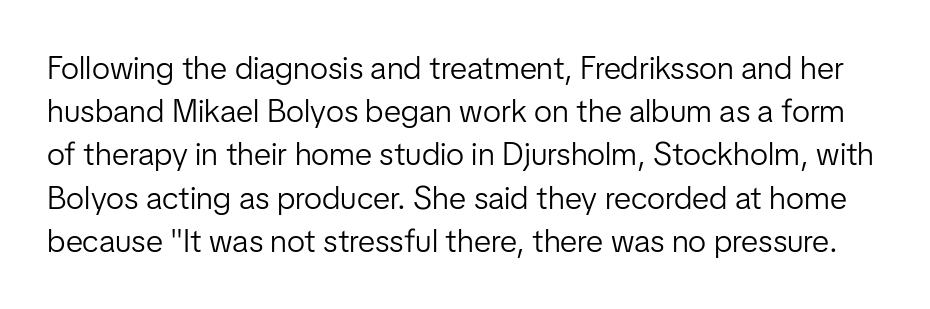
The gap between lines stays unmarked. There is no visible air inserted between adjacent glyphs. The letters advance in unequal steps, a hallmark of proportional type. Unbolded letterforms with no extra heft. A typesetter would call this leading conventional body-copy spacing.
